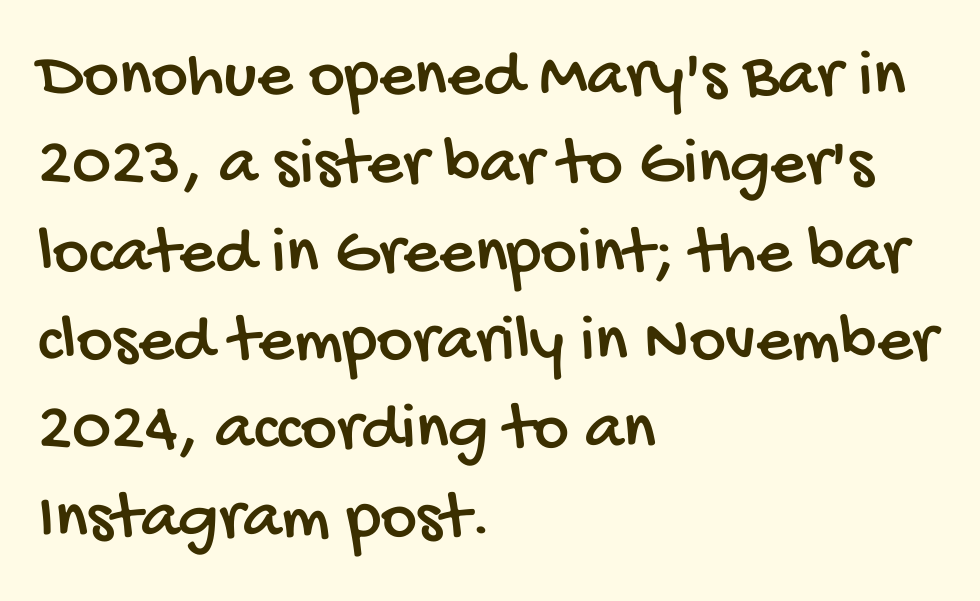
A classic flush-left, rag-right setting is used for this passage. Does the leading feel generous? No, just average. The strip under each line holds only bare page. Nope, no serifs anywhere on these letters. In terms of letterspacing, this is plain default setting.
